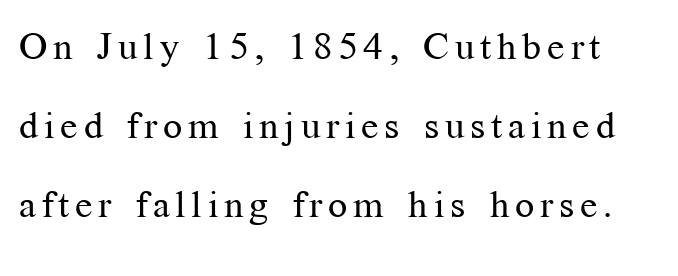
Q: Is the text bold? A: No.
Q: Is the text italic (slanted)? A: No, it is upright.
Q: Is the typeface a serif or a sans-serif typeface? A: Serif.
Q: Is the text underlined? A: No.
Q: Is the spacing between lines tight, normal or loose? A: Loose.
Q: Width (condensed, normal, or wide)? A: Normal.
Q: Stroke contrast? A: Medium.
Q: x-height? A: Medium.
Q: Monospaced? A: No.
